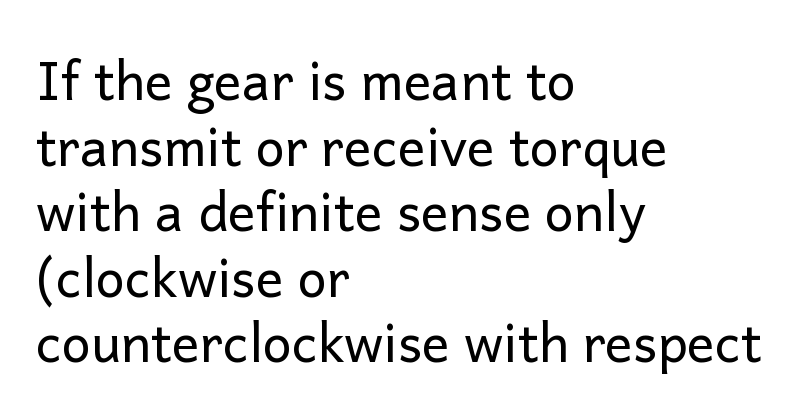
The image shows 52 px regular-weight sans-serif type, upright; set left-aligned, normal line spacing (1.26x), normal letter spacing, not underlined; low stroke contrast and a medium x-height.
